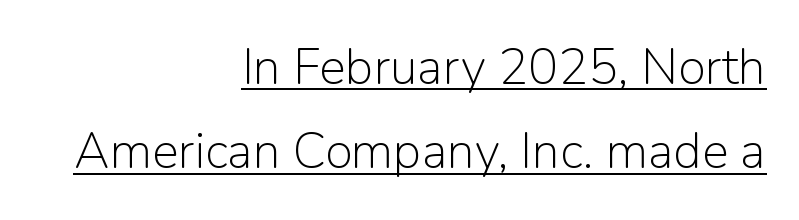
The image shows 50 px light sans-serif type, upright; set right-aligned, normal line spacing (1.69x), normal letter spacing, underlined; low stroke contrast and a medium x-height.
